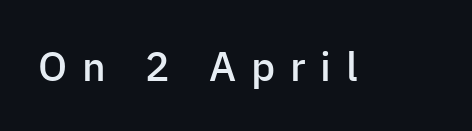
Italic? Not at all — the glyphs are vertical. The strokes are fattened partway — semibold, not bold. How are the letters spaced? Widely, with obvious added tracking. Do the characters align in a grid? No, the font is proportional. Has an underline been added? It has not. These lines are composed in type without serifs.
